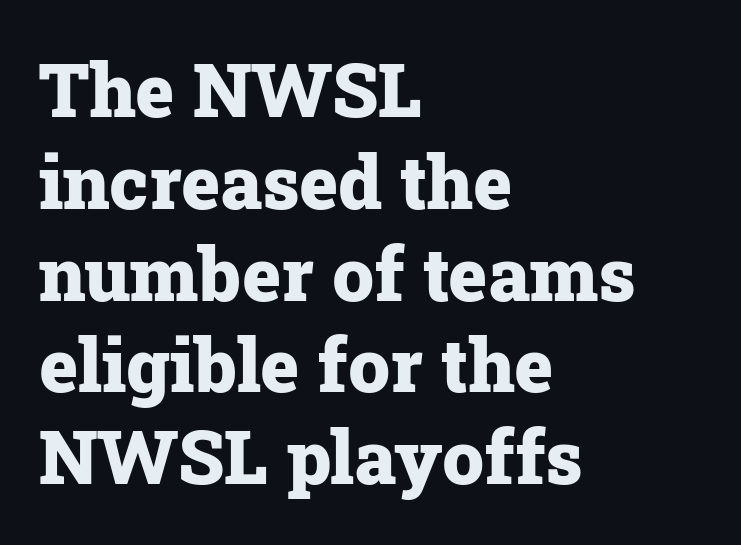
{"serif": "yes", "italic": "no", "bold": "yes", "weight": "heavy", "width": "normal", "stroke_contrast": "low", "x_height": "medium", "monospaced": "no", "underline": "no", "align": "left", "line_spacing_ratio": 1.24, "letter_spacing": "normal", "letter_spacing_em": 0.0, "glyph_px": 74}
